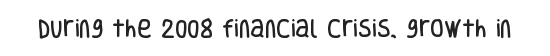
These lines keep a tight, regular rhythm from letter to letter. Unmarked baselines from the first word to the last. Italic: no, the glyphs are upright roman.
